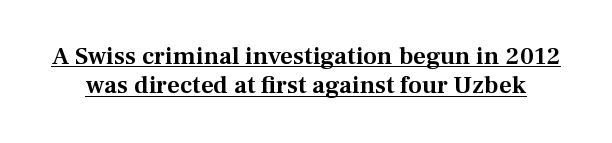
The image shows 25 px text type, upright; set line spacing 1.17x, normal letter spacing, underlined.
